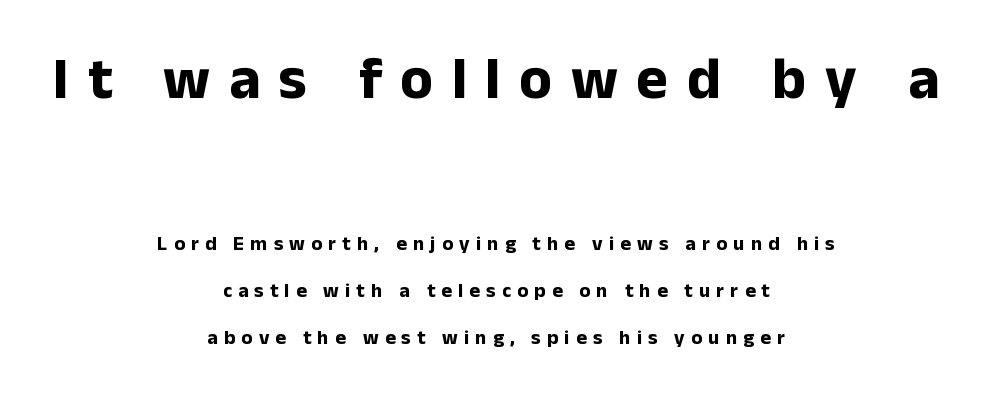
The image shows 60 px bold sans-serif type, upright; set centered, loose line spacing (2.34x), unusually wide letter spacing (+0.31 em), not underlined; the first (top) block is 3.0x larger; low stroke contrast and a medium x-height.
